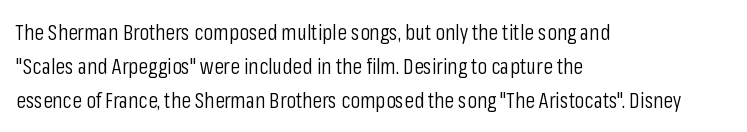
Caption: multi-line text, flush left, ragged right. Rendered with straight, roman letterforms. Beneath every word, the page is bare. Weight: not bold — regular or lighter. Nobody touched the tracking dial on this one. Vertically, the passage feels balanced, rows spaced as you'd expect.
